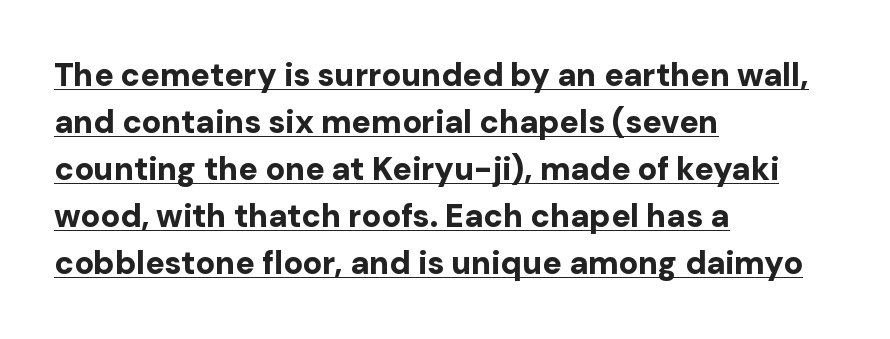
The image shows 32 px bold sans-serif type, upright; set left-aligned, normal line spacing (1.47x), normal letter spacing, underlined; low stroke contrast and a medium x-height.
